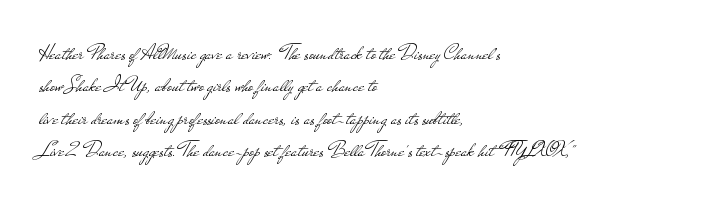
The image shows 22 px text type; set left-aligned, normal line spacing (1.47x), normal letter spacing, not underlined.
